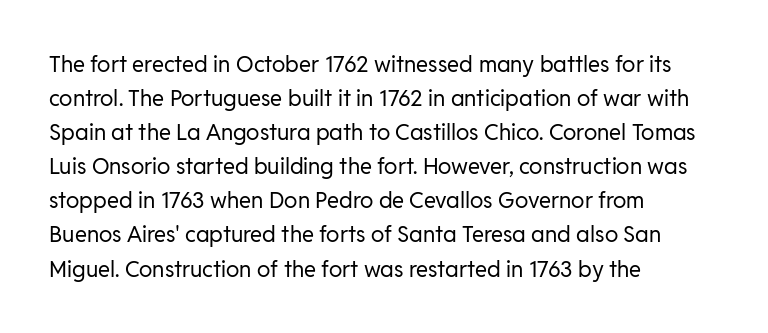
Caption: multi-line text, flush left, ragged right. Rendered with straight, roman letterforms. Beneath every word, the page is bare. Weight: not bold — regular or lighter. Nobody touched the tracking dial on this one. Vertically, the passage feels balanced, rows spaced as you'd expect.
